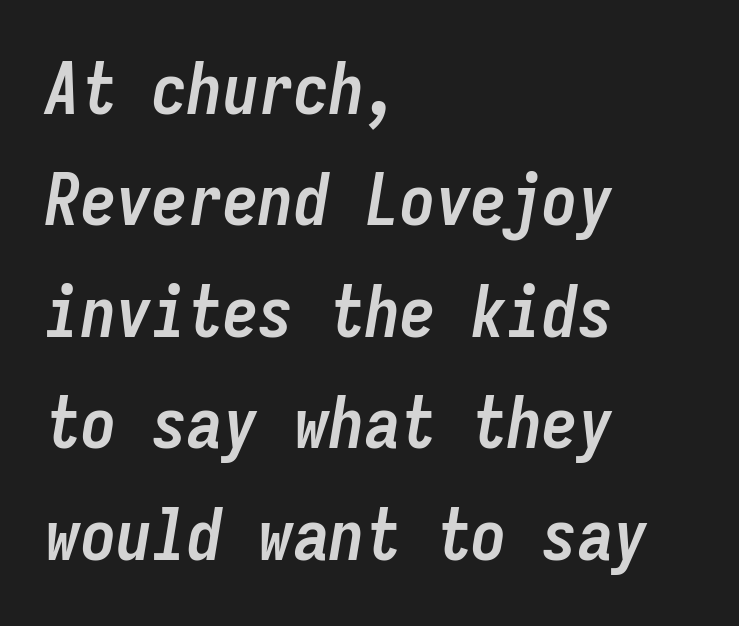
Q: Is the text bold? A: Yes.
Q: Is the text italic (slanted)? A: Yes, it leans right by about 9 degrees.
Q: Is the text underlined? A: No.
Q: How is the paragraph aligned? A: Left-aligned.
Q: Is the spacing between letters normal or unusually wide? A: Normal.
Q: Is the spacing between lines tight, normal or loose? A: Normal.
Q: Width (condensed, normal, or wide)? A: Condensed.
Q: Stroke contrast? A: Low.
Q: x-height? A: Medium.
Q: Monospaced? A: Yes.
